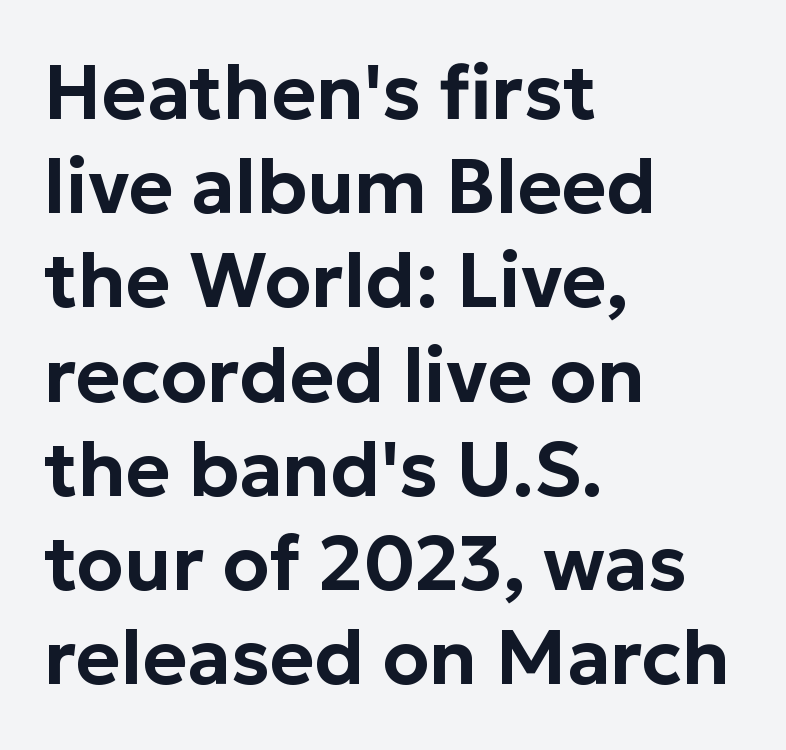
The image shows 76 px sans-serif type, upright; set left-aligned, line spacing 1.24x, normal letter spacing, not underlined; low stroke contrast and a medium x-height.
